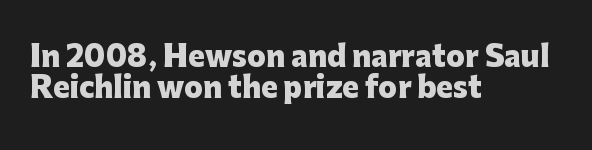
The image shows 28 px heavy sans-serif type, upright; set left-aligned, tight line spacing (1.09x), normal letter spacing, not underlined; low stroke contrast and a medium x-height.
